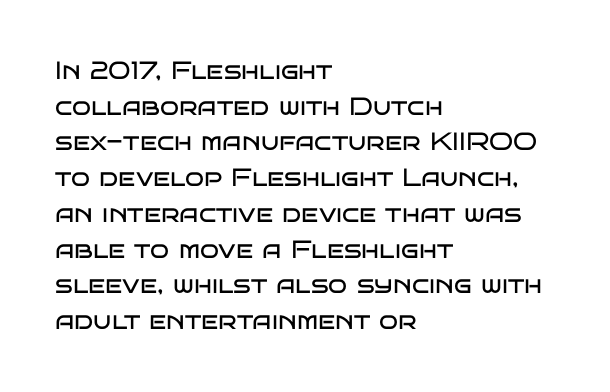
{"italic": "no", "bold": "no", "underline": "no", "align": "left", "line_spacing": "normal", "line_spacing_ratio": 1.43, "letter_spacing": "normal", "letter_spacing_em": 0.0, "glyph_px": 25}
